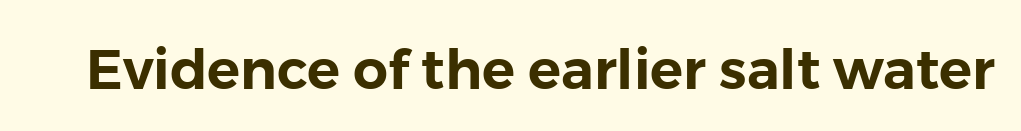
{"serif": "no", "italic": "no", "width": "normal", "stroke_contrast": "low", "x_height": "medium", "monospaced": "no", "underline": "no", "letter_spacing": "normal", "letter_spacing_em": 0.0, "glyph_px": 55}
